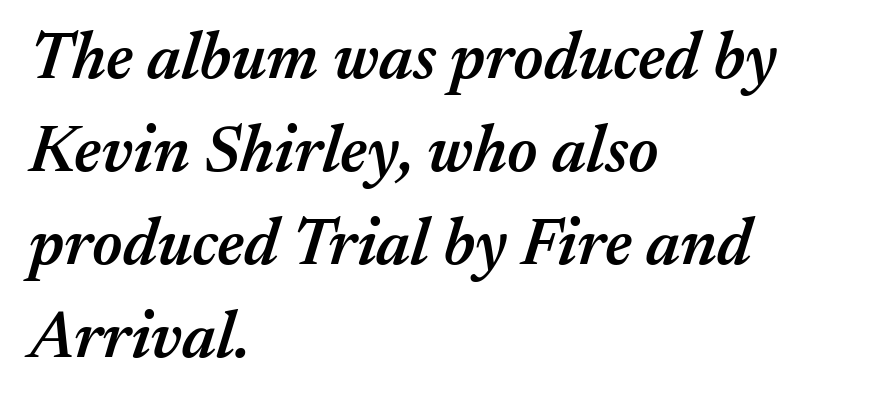
The image shows 66 px semibold type, italic (leaning right); set left-aligned, normal line spacing (1.41x), normal letter spacing, not underlined; medium stroke contrast and a medium x-height.
